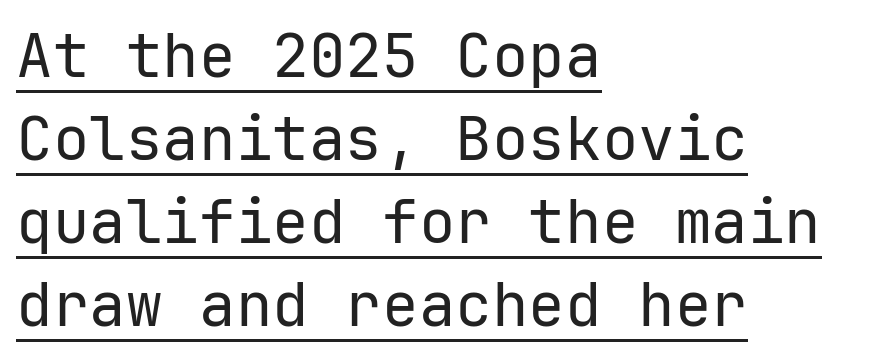
Q: Is the text bold? A: No.
Q: Is the text italic (slanted)? A: No, it is upright.
Q: Is the typeface a serif or a sans-serif typeface? A: Sans-serif.
Q: Is the text underlined? A: Yes.
Q: How is the paragraph aligned? A: Left-aligned.
Q: Is the spacing between letters normal or unusually wide? A: Normal.
Q: Is the spacing between lines tight, normal or loose? A: Normal.
Q: Width (condensed, normal, or wide)? A: Normal.
Q: Stroke contrast? A: Low.
Q: x-height? A: Medium.
Q: Monospaced? A: Yes.
